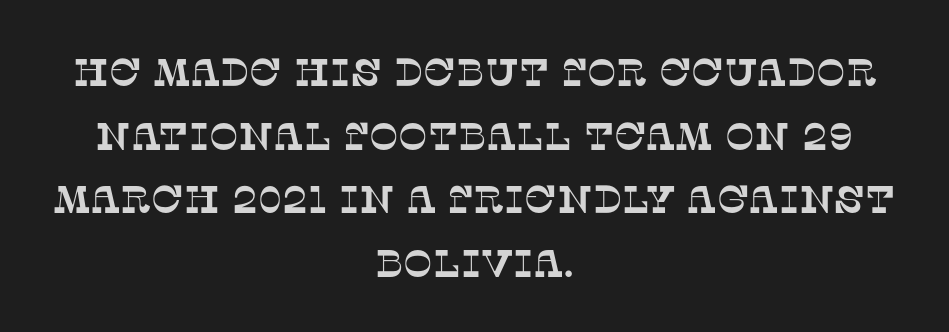
{"serif": "yes", "width": "normal", "stroke_contrast": "low", "x_height": "large", "monospaced": "no", "underline": "no", "align": "center", "line_spacing": "normal", "line_spacing_ratio": 1.63, "letter_spacing": "normal", "letter_spacing_em": 0.0, "glyph_px": 39}
